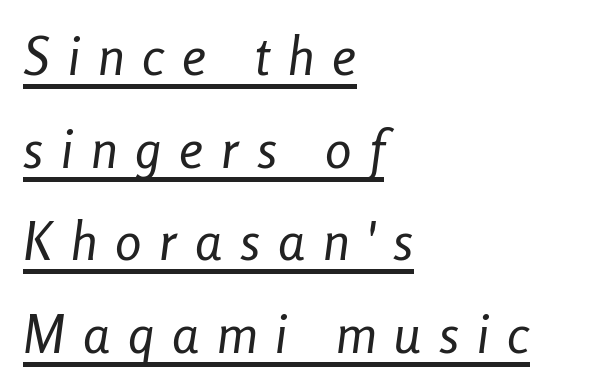
It's the slanting kind of type. Loose tracking; the words dissolve into strings of separated letters. Notice how the passage keeps a crisp vertical edge on the left only. Here the designer chose a conventional face with non-uniform glyph widths. Bold? No — there's no thickening of the strokes. Emphasis is given by a line drawn under the lettering.
